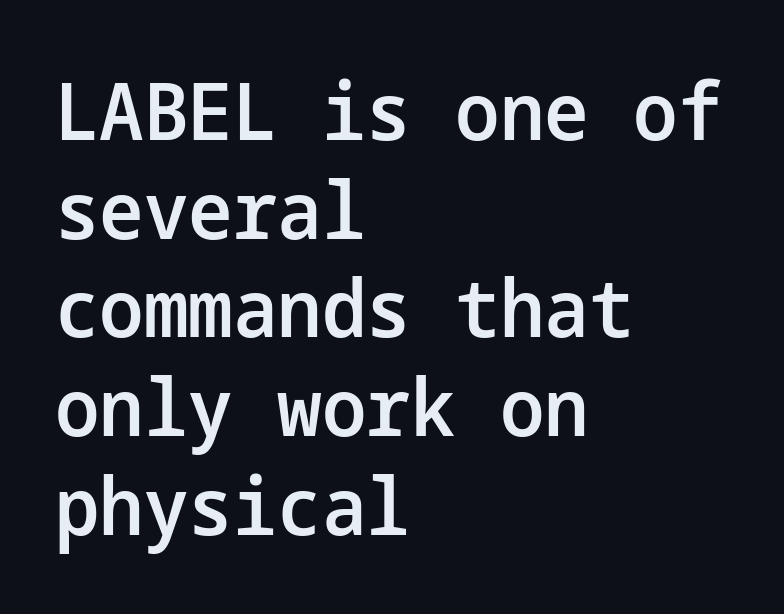
Q: Is the text bold? A: Semi-bold.
Q: Is the text italic (slanted)? A: No, it is upright.
Q: Is the typeface a serif or a sans-serif typeface? A: Sans-serif.
Q: Is the text underlined? A: No.
Q: How is the paragraph aligned? A: Left-aligned.
Q: Is the spacing between letters normal or unusually wide? A: Normal.
Q: Is the spacing between lines tight, normal or loose? A: Normal.
Q: Width (condensed, normal, or wide)? A: Normal.
Q: Stroke contrast? A: Low.
Q: x-height? A: Medium.
